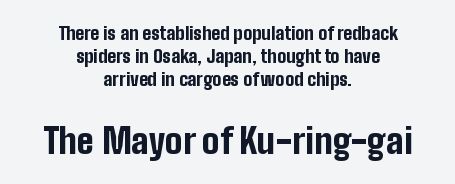
{"serif": "no", "italic": "no", "bold": "yes", "weight": "bold", "width": "condensed", "stroke_contrast": "low", "x_height": "medium", "monospaced": "no", "underline": "no", "align": "center", "line_spacing": "normal", "line_spacing_ratio": 1.27, "letter_spacing": "normal", "letter_spacing_em": 0.0, "larger_block": "second", "size_ratio": 1.94, "glyph_px": 35}
